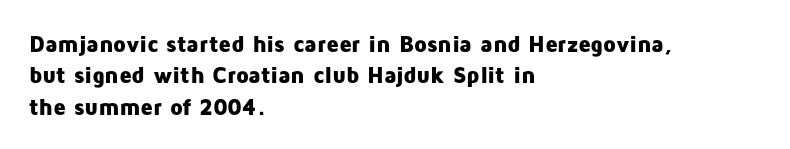
Q: Is the text bold? A: Yes.
Q: Is the text italic (slanted)? A: No, it is upright.
Q: Is the text underlined? A: No.
Q: How is the paragraph aligned? A: Left-aligned.
Q: Is the spacing between letters normal or unusually wide? A: Normal.
Q: Is the spacing between lines tight, normal or loose? A: Normal.
